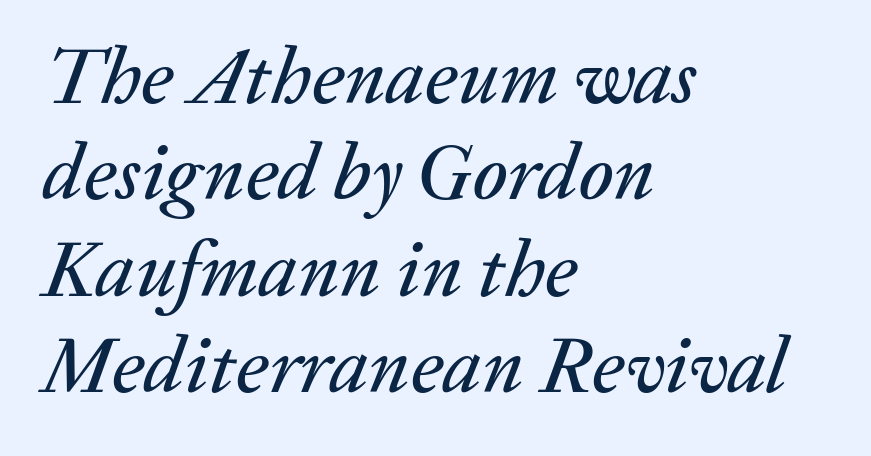
The baseline area is clear. Nobody touched the tracking dial on this one. The rendering anchors every line to the left-hand side. Looking at the ascenders, they clearly lean. Think of a printed novel: that variable character pitch is what you see here.
